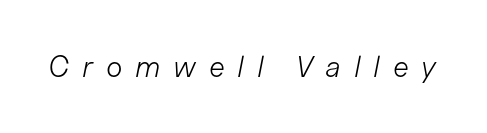
The words here are not underlined. The face looks like a standard text weight, possibly lighter. The axis of the letterforms is tilted away from vertical. Each letter keeps its own natural width here, so spacing adapts to shape. A typesetter would call this heavily tracked-out type.
